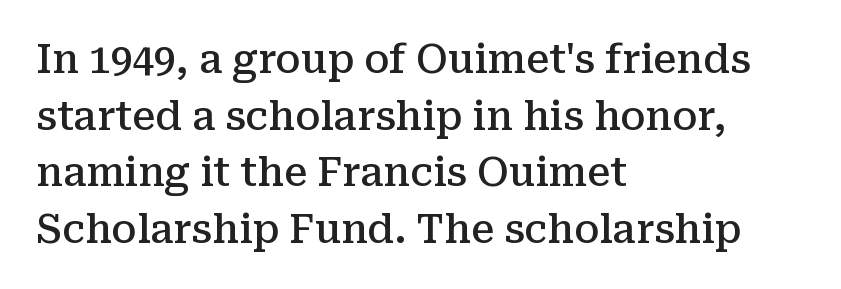
You can tell it's not italic because the verticals are truly vertical. Words float on clear page, feet unadorned. These lines sit exactly where default settings would place them. Spacing between characters is what you'd get straight out of the box.
